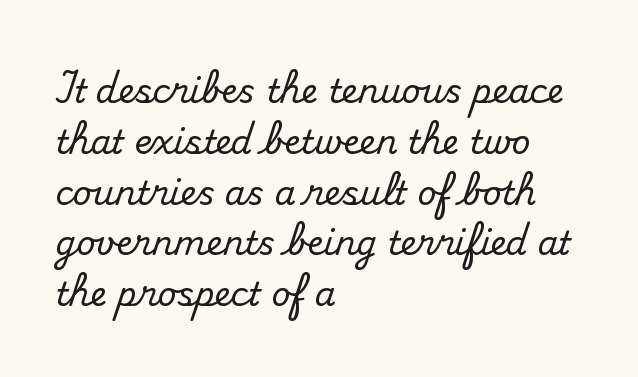
{"serif": "yes", "width": "normal", "stroke_contrast": "medium", "x_height": "small", "monospaced": "no", "underline": "no", "align": "left", "line_spacing": "normal", "line_spacing_ratio": 1.54, "letter_spacing": "normal", "letter_spacing_em": 0.0, "glyph_px": 33}
